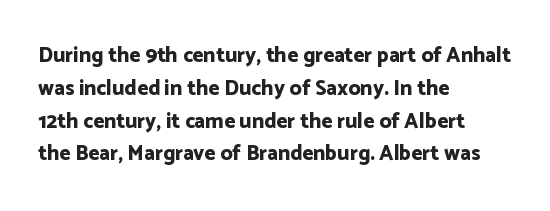
{"italic": "no", "bold": "yes", "underline": "no", "align": "left", "line_spacing": "normal", "line_spacing_ratio": 1.56, "letter_spacing": "normal", "letter_spacing_em": 0.0, "glyph_px": 21}
